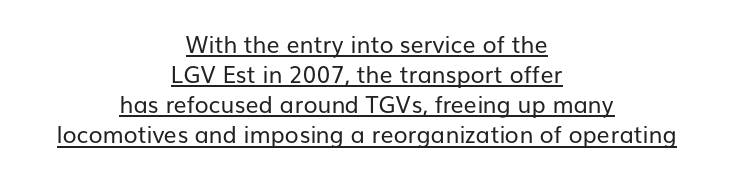
Q: Is the text bold? A: No.
Q: Is the text italic (slanted)? A: No, it is upright.
Q: Is the text underlined? A: Yes.
Q: How is the paragraph aligned? A: Centered.
Q: Is the spacing between letters normal or unusually wide? A: Normal.
Q: Is the spacing between lines tight, normal or loose? A: Normal.
